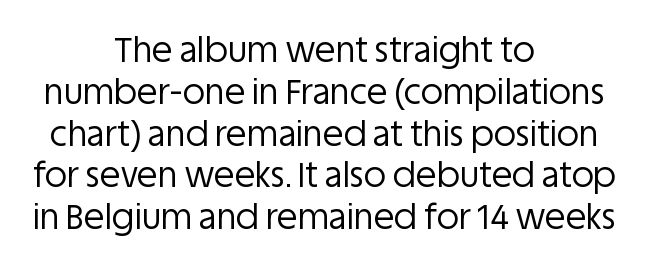
Q: Is the text bold? A: No.
Q: Is the text italic (slanted)? A: No, it is upright.
Q: Is the typeface a serif or a sans-serif typeface? A: Sans-serif.
Q: Is the text underlined? A: No.
Q: How is the paragraph aligned? A: Centered.
Q: Is the spacing between letters normal or unusually wide? A: Normal.
Q: Width (condensed, normal, or wide)? A: Normal.
Q: Stroke contrast? A: Low.
Q: x-height? A: Large.
Q: Monospaced? A: No.
